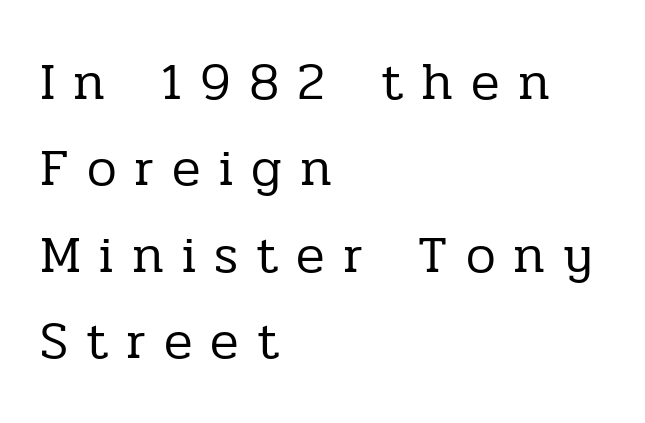
{"serif": "yes", "italic": "no", "bold": "no", "weight": "regular", "width": "normal", "stroke_contrast": "low", "x_height": "medium", "monospaced": "no", "underline": "no", "align": "left", "line_spacing": "normal", "line_spacing_ratio": 1.63, "letter_spacing": "wide", "letter_spacing_em": 0.34, "glyph_px": 53}
